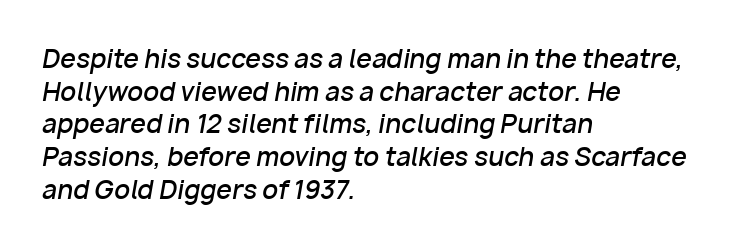
Q: Is the text bold? A: Semi-bold.
Q: Is the text italic (slanted)? A: Yes, it leans right by about 10 degrees.
Q: Is the text underlined? A: No.
Q: How is the paragraph aligned? A: Left-aligned.
Q: Is the spacing between letters normal or unusually wide? A: Normal.
Q: Is the spacing between lines tight, normal or loose? A: Normal.
